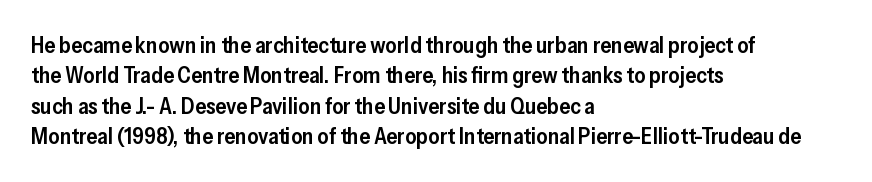
Q: Is the text bold? A: Semi-bold.
Q: Is the text italic (slanted)? A: No, it is upright.
Q: Is the text underlined? A: No.
Q: How is the paragraph aligned? A: Left-aligned.
Q: Is the spacing between letters normal or unusually wide? A: Normal.
Q: Is the spacing between lines tight, normal or loose? A: Normal.
